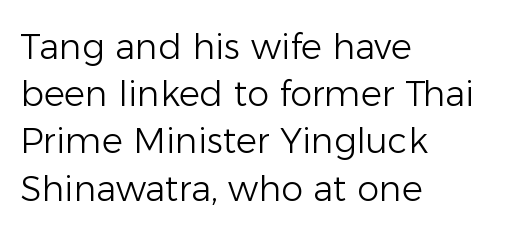
The image shows 35 px light sans-serif type, upright; set left-aligned, normal line spacing (1.35x), normal letter spacing, not underlined; low stroke contrast and a medium x-height.
